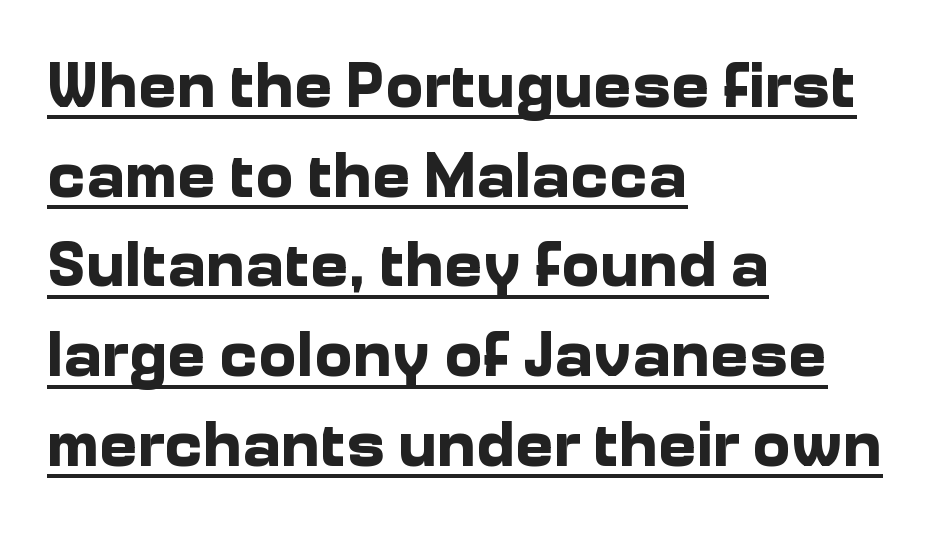
The image shows 65 px bold sans-serif type, upright; set left-aligned, normal line spacing (1.38x), normal letter spacing, underlined; low stroke contrast and a medium x-height.
